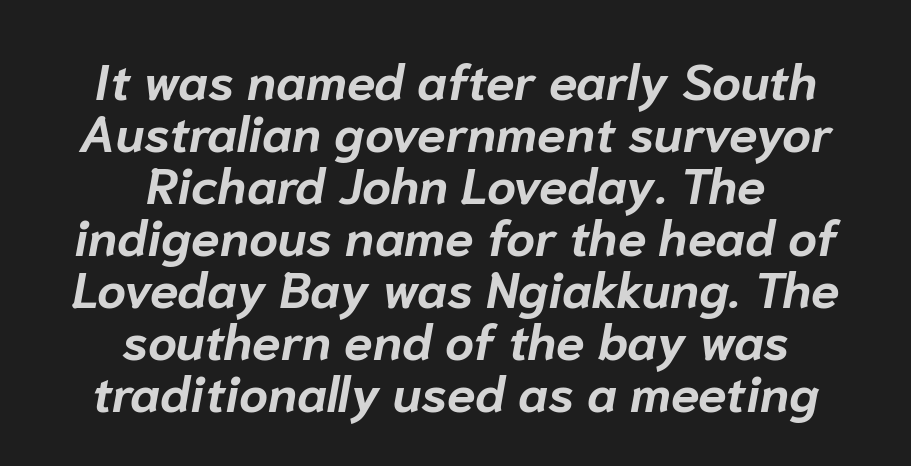
Q: Is the text bold? A: Yes.
Q: Is the text italic (slanted)? A: Yes, it leans right by about 10 degrees.
Q: Is the text underlined? A: No.
Q: How is the paragraph aligned? A: Centered.
Q: Is the spacing between letters normal or unusually wide? A: Normal.
Q: Is the spacing between lines tight, normal or loose? A: Tight.
Q: Width (condensed, normal, or wide)? A: Normal.
Q: Stroke contrast? A: Low.
Q: x-height? A: Medium.
Q: Monospaced? A: No.
